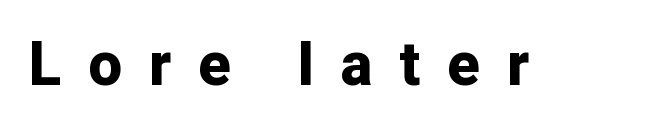
Q: Is the text bold? A: Yes.
Q: Is the text italic (slanted)? A: No, it is upright.
Q: Is the typeface a serif or a sans-serif typeface? A: Sans-serif.
Q: Is the text underlined? A: No.
Q: Is the spacing between letters normal or unusually wide? A: Unusually wide.
Q: Width (condensed, normal, or wide)? A: Normal.
Q: Stroke contrast? A: Low.
Q: x-height? A: Medium.
Q: Monospaced? A: No.
